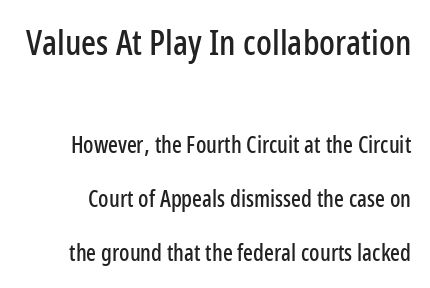
This is roman type, the default non-slanted kind. This rendering employs a face without finishing strokes, i.e., a sans-serif. Compared with typical paragraphs, the rows here are farther apart. Descenders hang freely into open space. This layout puts the oversized block above and the modest block below. Varying glyph widths throughout — classic text-font behaviour.
